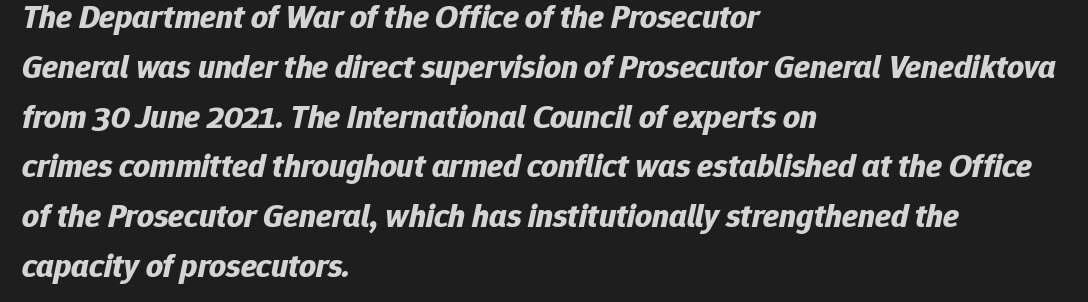
Q: Is the text bold? A: Yes.
Q: Is the text italic (slanted)? A: Yes, it leans right by about 12 degrees.
Q: Is the text underlined? A: No.
Q: How is the paragraph aligned? A: Left-aligned.
Q: Is the spacing between letters normal or unusually wide? A: Normal.
Q: Is the spacing between lines tight, normal or loose? A: Normal.
Q: Width (condensed, normal, or wide)? A: Normal.
Q: Stroke contrast? A: Low.
Q: x-height? A: Medium.
Q: Monospaced? A: No.
